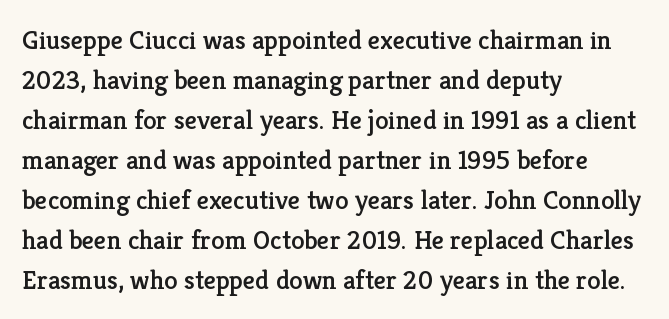
The image shows 27 px text type, upright; set left-aligned, normal line spacing (1.48x), normal letter spacing, not underlined.
